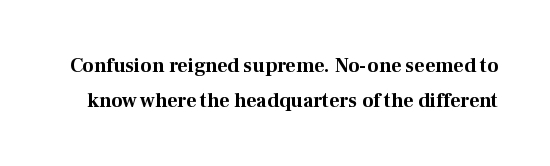
The typesetting leans heavy: a genuine bold. Do the letters lean? They stand straight. There is no visible air inserted between adjacent glyphs. The gap between lines stays unmarked.
